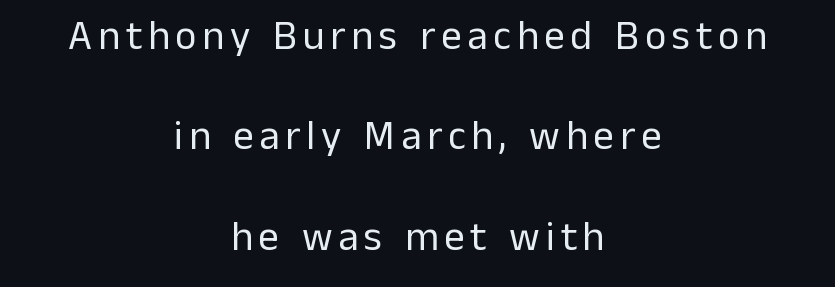
The image shows 41 px regular-weight sans-serif type, upright; set centered, loose line spacing (2.45x), not underlined; low stroke contrast and a medium x-height.
